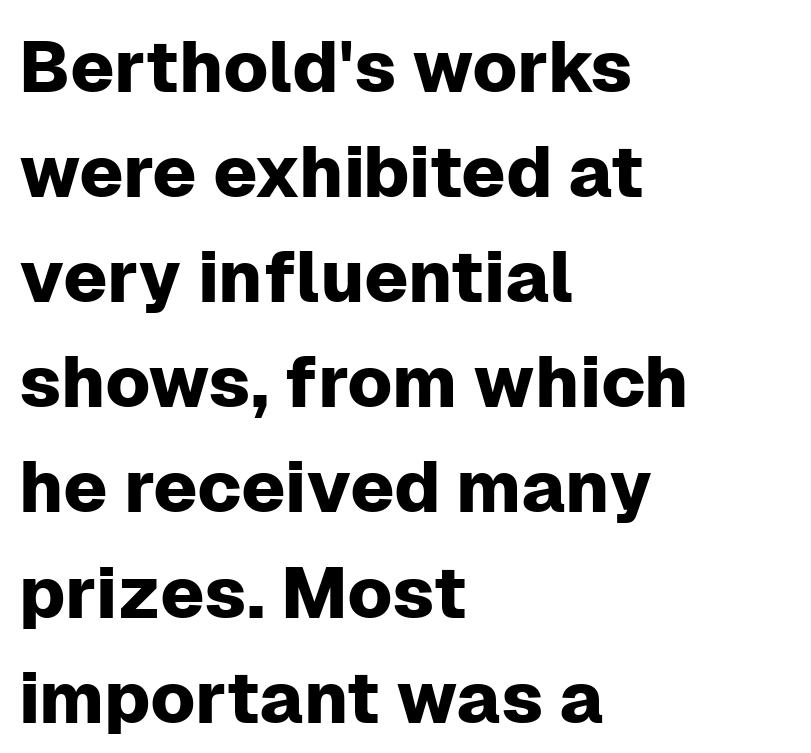
The image shows 72 px sans-serif type, upright; set left-aligned, normal line spacing (1.46x), normal letter spacing, not underlined; low stroke contrast and a medium x-height.
